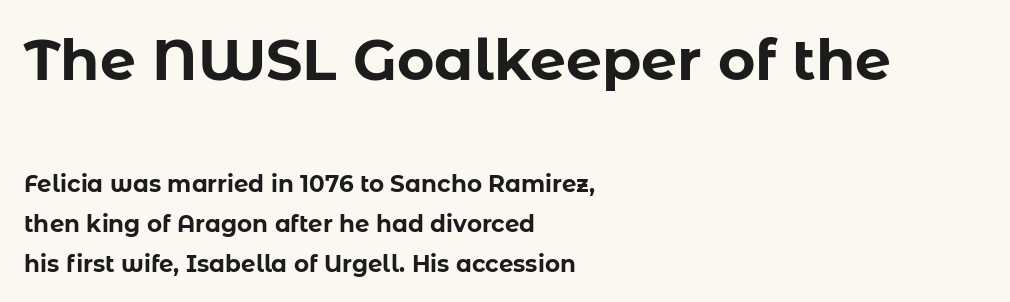
{"serif": "no", "italic": "no", "bold": "yes", "weight": "bold", "width": "normal", "stroke_contrast": "low", "x_height": "medium", "monospaced": "no", "underline": "no", "align": "left", "line_spacing_ratio": 1.74, "letter_spacing": "normal", "letter_spacing_em": 0.0, "larger_block": "first", "size_ratio": 2.48, "glyph_px": 57}
